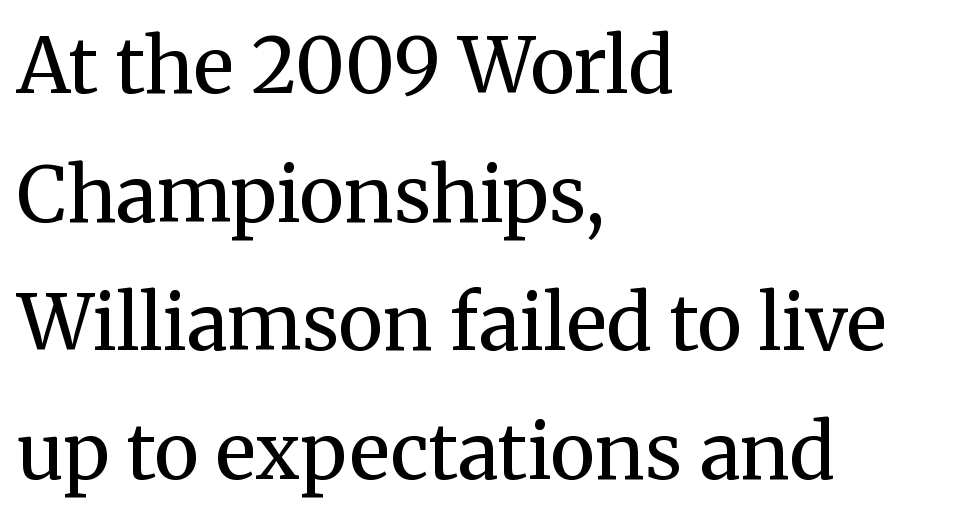
{"serif": "yes", "italic": "no", "bold": "no", "weight": "regular", "width": "normal", "stroke_contrast": "medium", "x_height": "medium", "monospaced": "no", "underline": "no", "align": "left", "line_spacing": "normal", "line_spacing_ratio": 1.67, "letter_spacing": "normal", "letter_spacing_em": 0.0, "glyph_px": 77}
